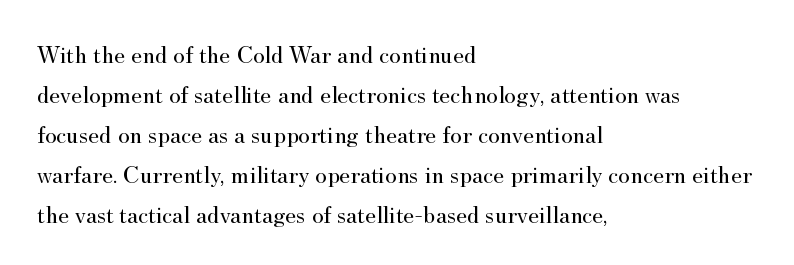
The image shows 25 px text type, upright; set left-aligned, normal line spacing (1.6x), normal letter spacing, not underlined.
